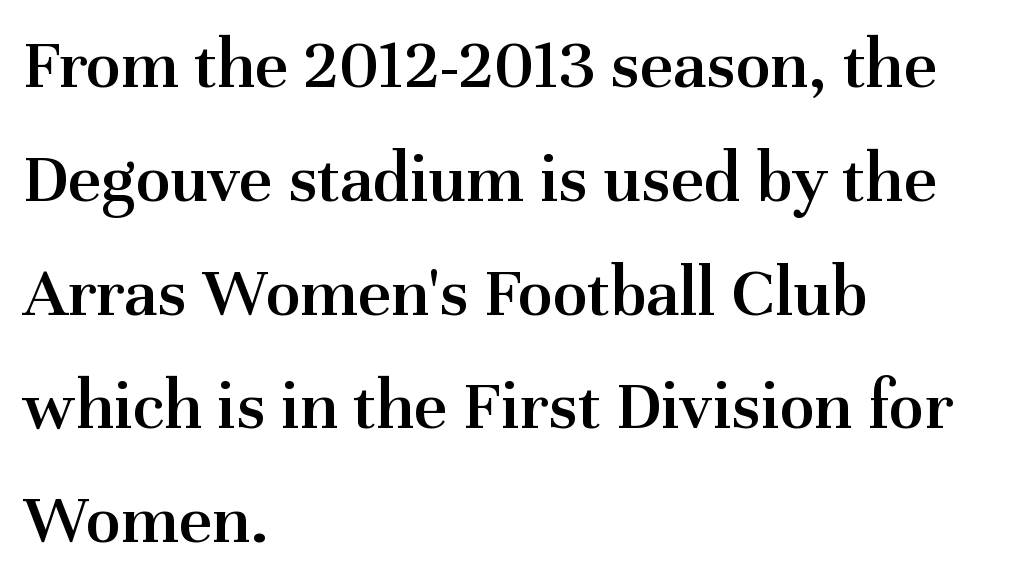
Q: Is the text bold? A: Semi-bold.
Q: Is the text italic (slanted)? A: No, it is upright.
Q: Is the typeface a serif or a sans-serif typeface? A: Serif.
Q: Is the text underlined? A: No.
Q: How is the paragraph aligned? A: Left-aligned.
Q: Is the spacing between letters normal or unusually wide? A: Normal.
Q: Is the spacing between lines tight, normal or loose? A: Normal.
Q: Width (condensed, normal, or wide)? A: Normal.
Q: Stroke contrast? A: Medium.
Q: x-height? A: Medium.
Q: Monospaced? A: No.
